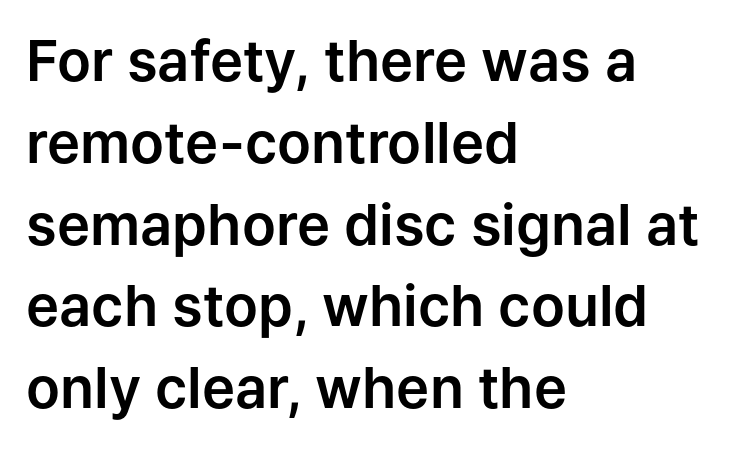
Q: Is the text italic (slanted)? A: No, it is upright.
Q: Is the typeface a serif or a sans-serif typeface? A: Sans-serif.
Q: Is the text underlined? A: No.
Q: How is the paragraph aligned? A: Left-aligned.
Q: Is the spacing between letters normal or unusually wide? A: Normal.
Q: Is the spacing between lines tight, normal or loose? A: Normal.
Q: Width (condensed, normal, or wide)? A: Normal.
Q: Stroke contrast? A: Low.
Q: x-height? A: Medium.
Q: Monospaced? A: No.
